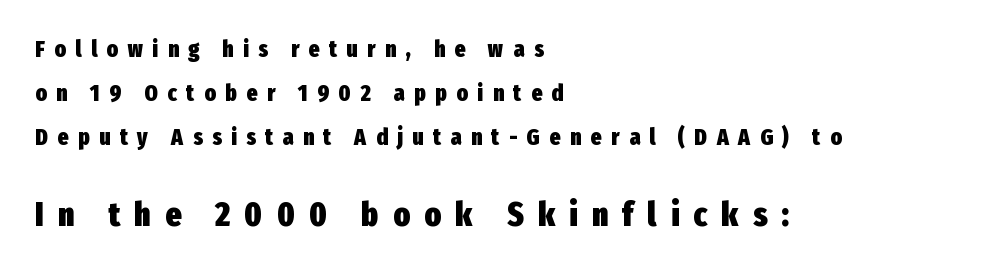
Reading top to bottom, the characters get bigger at the block break. Words float on clear page, feet unadorned. The compositor pushed each line to the left boundary. Is this a fixed-width face? No — the glyphs have proportional, varying widths. Strong, thick strokes mark this as bold type.
